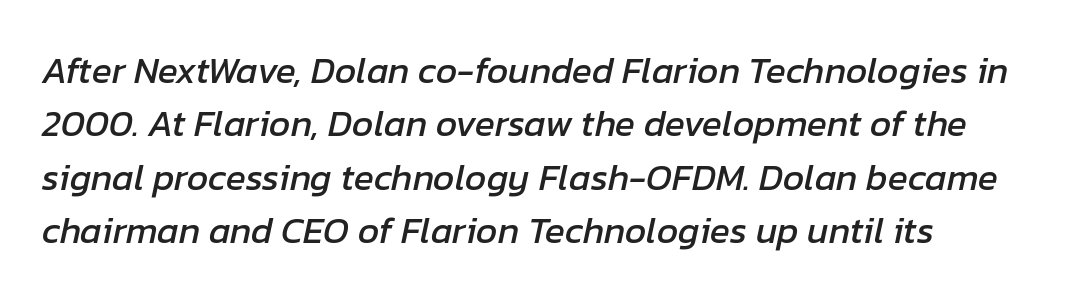
{"italic": "yes", "lean": "right", "slant_degrees": 12, "width": "normal", "stroke_contrast": "low", "x_height": "medium", "monospaced": "no", "underline": "no", "align": "left", "line_spacing": "normal", "line_spacing_ratio": 1.44, "letter_spacing": "normal", "letter_spacing_em": 0.0, "glyph_px": 37}
